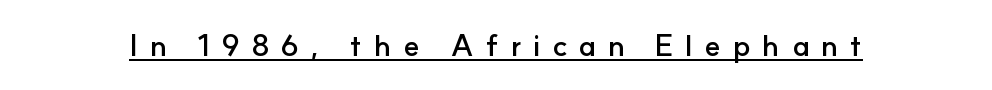
Q: Is the text bold? A: Yes.
Q: Is the text italic (slanted)? A: No, it is upright.
Q: Is the typeface a serif or a sans-serif typeface? A: Sans-serif.
Q: Is the text underlined? A: Yes.
Q: Is the spacing between letters normal or unusually wide? A: Unusually wide.
Q: Width (condensed, normal, or wide)? A: Normal.
Q: Stroke contrast? A: Low.
Q: x-height? A: Small.
Q: Monospaced? A: No.
